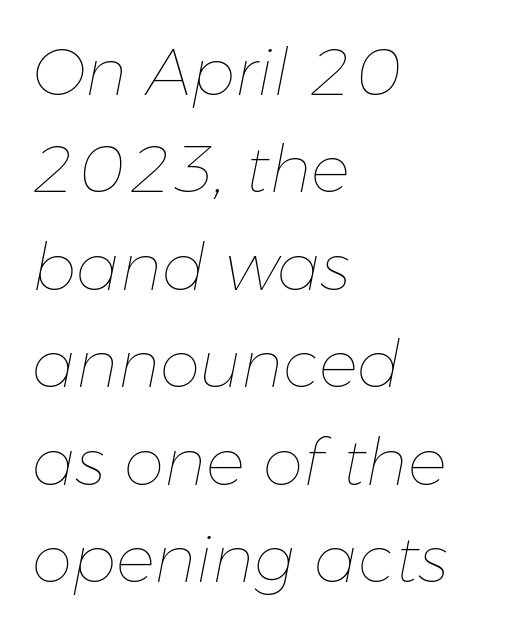
Q: Is the text bold? A: No.
Q: Is the text italic (slanted)? A: Yes, it leans right by about 11 degrees.
Q: Is the text underlined? A: No.
Q: How is the paragraph aligned? A: Left-aligned.
Q: Is the spacing between letters normal or unusually wide? A: Normal.
Q: Is the spacing between lines tight, normal or loose? A: Normal.
Q: Width (condensed, normal, or wide)? A: Normal.
Q: Stroke contrast? A: Low.
Q: x-height? A: Medium.
Q: Monospaced? A: No.
